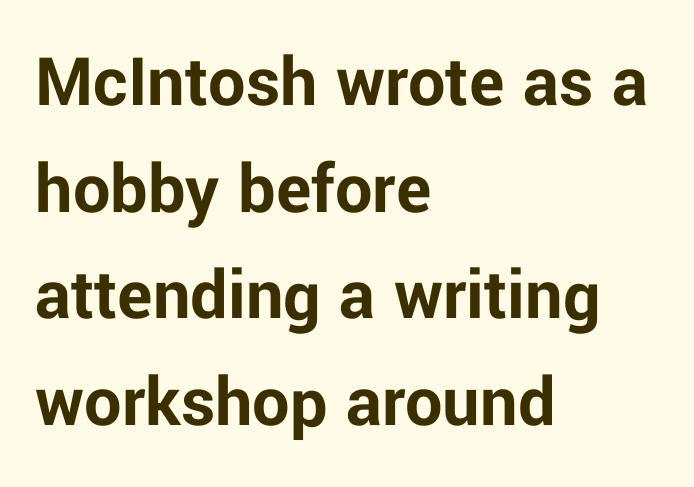
{"serif": "no", "italic": "no", "bold": "yes", "weight": "bold", "width": "normal", "stroke_contrast": "low", "x_height": "medium", "monospaced": "no", "underline": "no", "align": "left", "line_spacing": "normal", "line_spacing_ratio": 1.44, "letter_spacing": "normal", "letter_spacing_em": 0.0, "glyph_px": 74}
